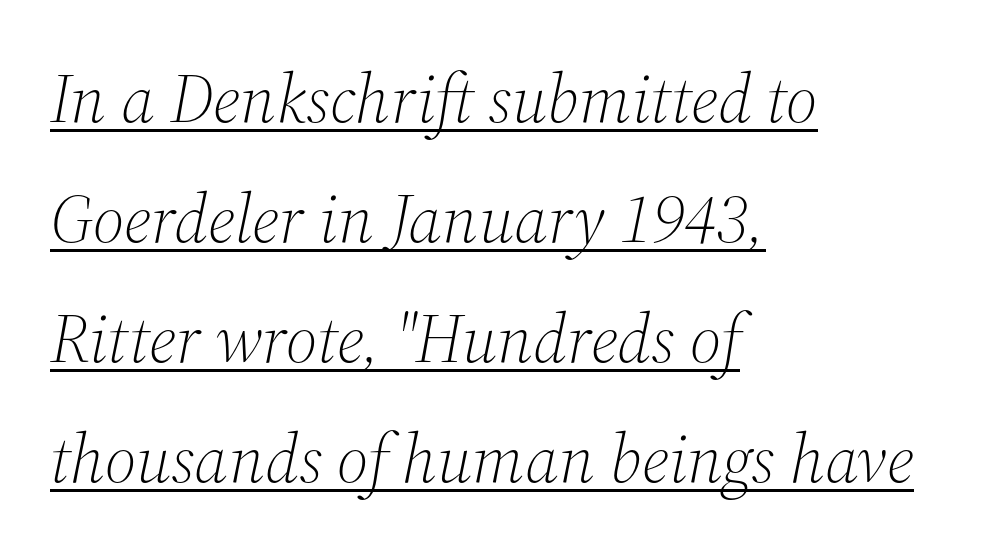
The image shows 69 px light serif type, italic (leaning right); set left-aligned, line spacing 1.74x, normal letter spacing, underlined; medium stroke contrast and a medium x-height.
